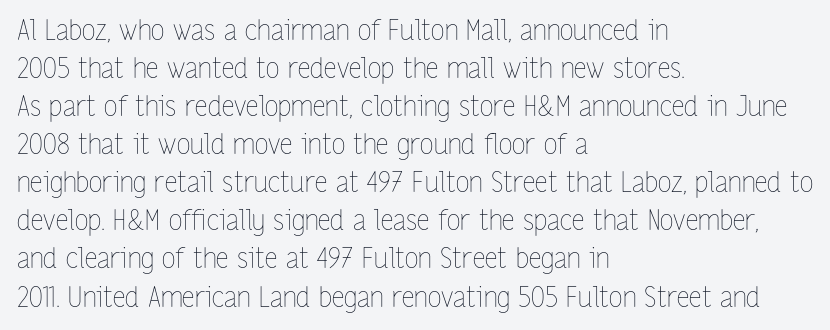
The image shows 28 px thin, condensed type, upright; set left-aligned, normal line spacing (1.36x), normal letter spacing, not underlined; low stroke contrast and a medium x-height.
